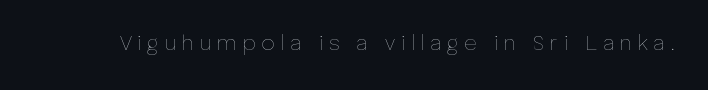
Q: Is the text bold? A: No.
Q: Is the text italic (slanted)? A: No, it is upright.
Q: Is the text underlined? A: No.
Q: Is the spacing between letters normal or unusually wide? A: Unusually wide.
